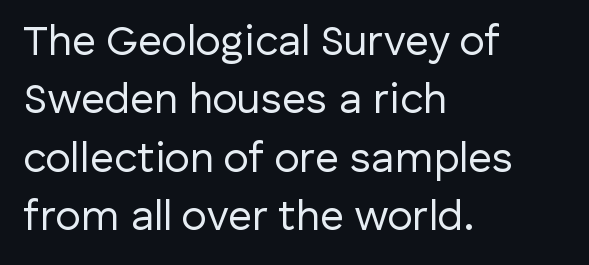
Q: Is the text bold? A: No.
Q: Is the text italic (slanted)? A: No, it is upright.
Q: Is the typeface a serif or a sans-serif typeface? A: Sans-serif.
Q: Is the text underlined? A: No.
Q: How is the paragraph aligned? A: Left-aligned.
Q: Is the spacing between letters normal or unusually wide? A: Normal.
Q: Is the spacing between lines tight, normal or loose? A: Normal.
Q: Width (condensed, normal, or wide)? A: Normal.
Q: Stroke contrast? A: Low.
Q: x-height? A: Medium.
Q: Monospaced? A: No.
